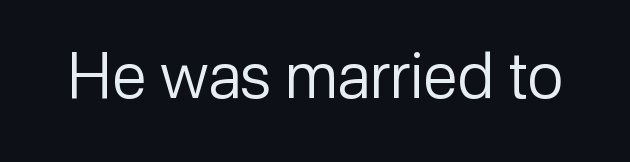
The image shows 63 px regular-weight sans-serif type, upright; set normal letter spacing, not underlined; low stroke contrast and a medium x-height.
